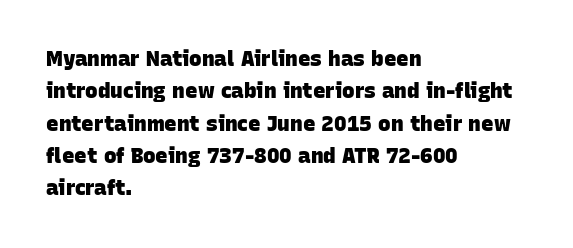
{"bold": "yes", "underline": "no", "align": "left", "line_spacing": "normal", "line_spacing_ratio": 1.54, "letter_spacing": "normal", "letter_spacing_em": 0.0, "glyph_px": 21}
